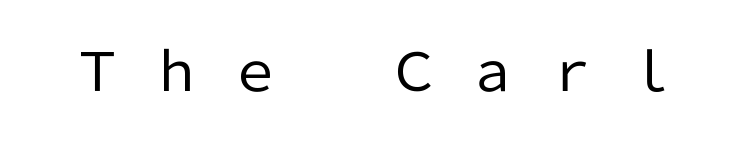
The letters stand straight up with perfectly vertical stems. Letterform terminals end flat and unadorned throughout the passage. This rendering widens character spacing well past its baseline value. The typesetting does not lean heavy: it is not bold.
